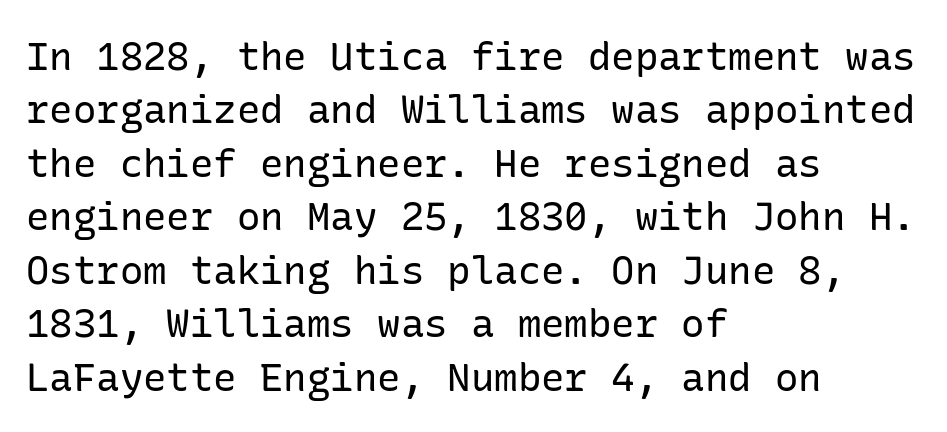
Q: Is the text bold? A: No.
Q: Is the text italic (slanted)? A: No, it is upright.
Q: Is the typeface a serif or a sans-serif typeface? A: Sans-serif.
Q: Is the text underlined? A: No.
Q: How is the paragraph aligned? A: Left-aligned.
Q: Is the spacing between letters normal or unusually wide? A: Normal.
Q: Is the spacing between lines tight, normal or loose? A: Normal.
Q: Width (condensed, normal, or wide)? A: Normal.
Q: Stroke contrast? A: Low.
Q: x-height? A: Medium.
